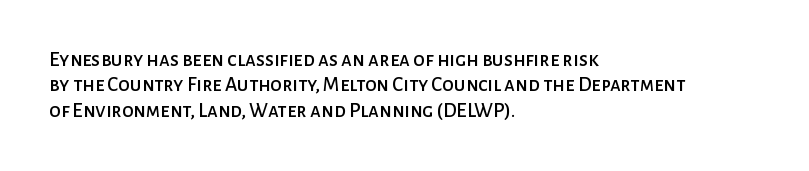
Short and long lines alike share a common starting point at left. Letters rest on an invisible, unmarked baseline. No extra tracking has been applied to these lines. Is there any slant? The stems are plumb.
